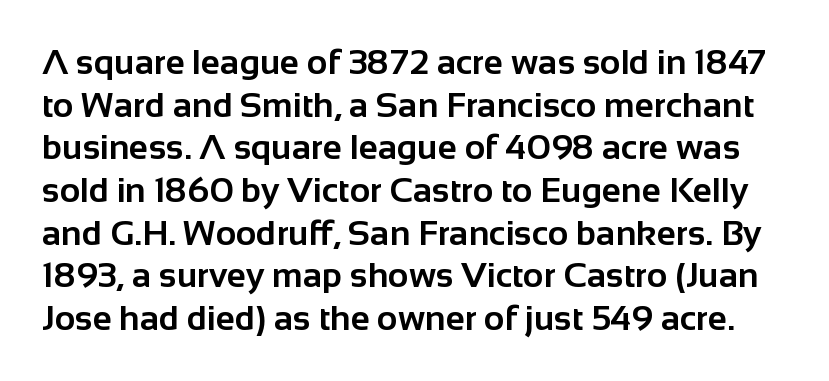
The image shows 35 px bold sans-serif type, upright; set line spacing 1.22x, normal letter spacing, not underlined; low stroke contrast and a medium x-height.
